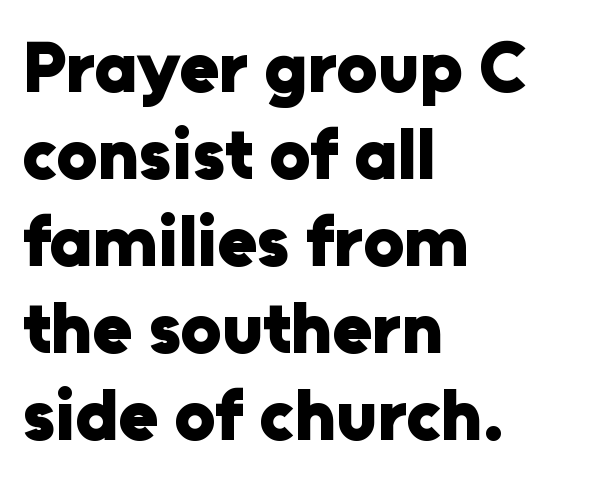
These lines are rendered in a variable-pitch font. The specimen reads as upright at a glance. Between one letter and the next there's only the usual sliver of space. Examine the stroke ends and you'll find no serifs. Summary of weight: heavy, a full bold.
